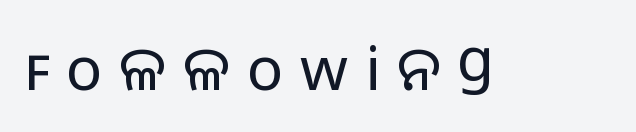
Q: Is the text bold? A: No.
Q: Is the text italic (slanted)? A: No, it is upright.
Q: Is the typeface a serif or a sans-serif typeface? A: Sans-serif.
Q: Is the text underlined? A: No.
Q: Is the spacing between letters normal or unusually wide? A: Unusually wide.
Q: Width (condensed, normal, or wide)? A: Normal.
Q: Stroke contrast? A: Low.
Q: x-height? A: Medium.
Q: Monospaced? A: No.
